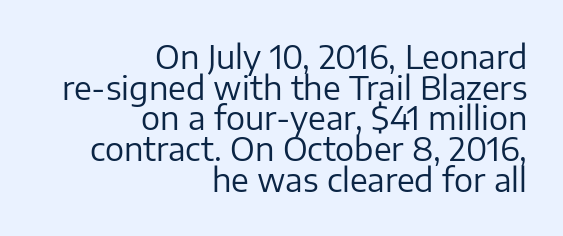
The image shows 32 px regular-weight sans-serif type, upright; set right-aligned, tight line spacing (0.96x), normal letter spacing, not underlined; low stroke contrast and a medium x-height.
